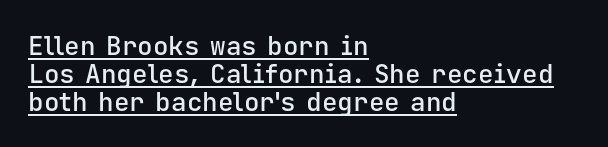
{"italic": "no", "bold": "semi", "underline": "yes", "align": "left", "line_spacing": "tight", "line_spacing_ratio": 1.07, "letter_spacing": "normal", "letter_spacing_em": 0.0, "glyph_px": 26}
